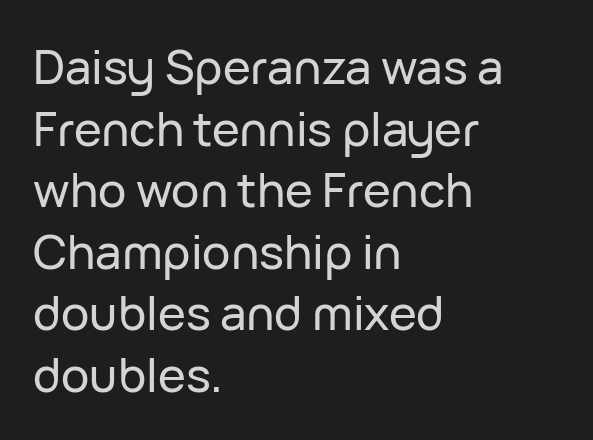
{"serif": "no", "italic": "no", "width": "normal", "stroke_contrast": "low", "x_height": "medium", "monospaced": "no", "underline": "no", "align": "left", "line_spacing": "normal", "line_spacing_ratio": 1.31, "letter_spacing": "normal", "letter_spacing_em": 0.0, "glyph_px": 47}
